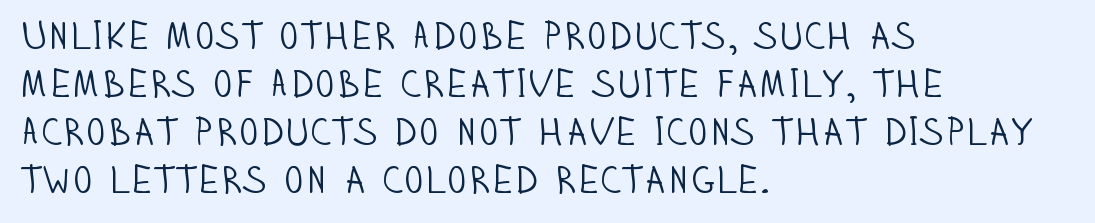
The tracking reads as untouched default to a designer's eye. The face used here is proportionally spaced, like ordinary book or web type. The specimen omits any rule beneath the text block's lines. The leading is moderate, giving the passage an even texture.
